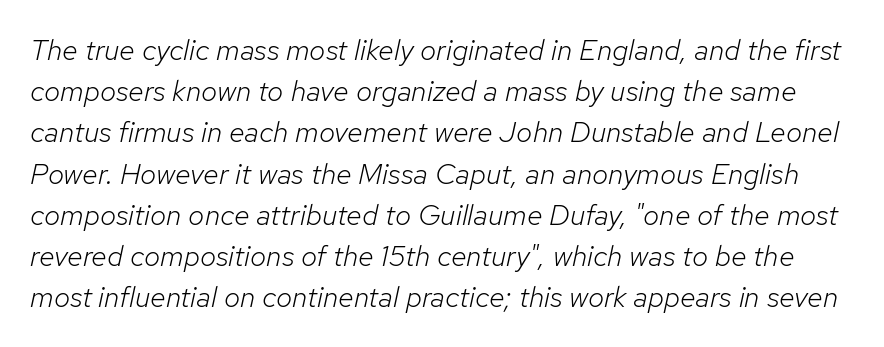
{"italic": "yes", "lean": "right", "slant_degrees": 12, "bold": "no", "weight": "light", "width": "normal", "stroke_contrast": "low", "x_height": "medium", "monospaced": "no", "underline": "no", "line_spacing": "normal", "line_spacing_ratio": 1.42, "letter_spacing": "normal", "letter_spacing_em": 0.0, "glyph_px": 29}
